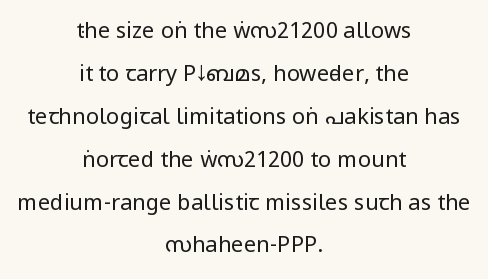
The image shows 22 px text type, upright; set centered, loose line spacing (1.95x), normal letter spacing, not underlined.
